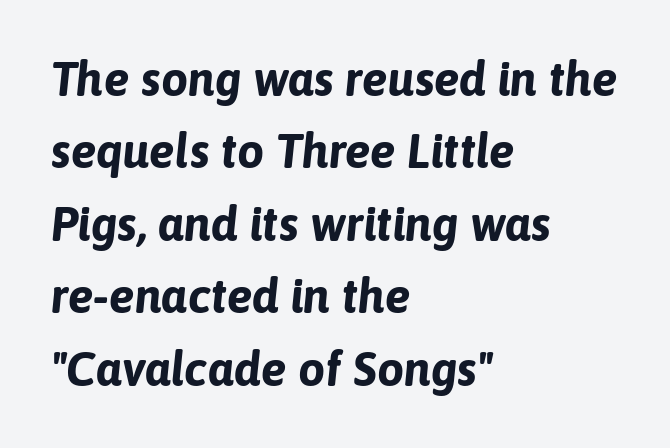
{"italic": "yes", "lean": "right", "slant_degrees": 6, "bold": "yes", "weight": "bold", "width": "normal", "stroke_contrast": "low", "x_height": "medium", "monospaced": "no", "underline": "no", "align": "left", "line_spacing": "normal", "line_spacing_ratio": 1.51, "letter_spacing": "normal", "letter_spacing_em": 0.0, "glyph_px": 48}
